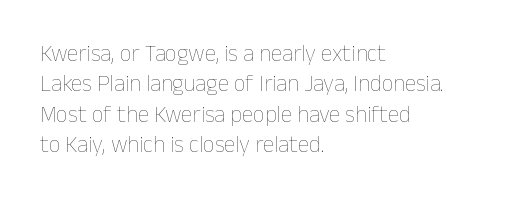
The space directly below the letters is spotless. Caption: standard tracking, unaltered. Vertically, the passage feels balanced, rows spaced as you'd expect. Does the lettering tilt? It doesn't — this is upright.
